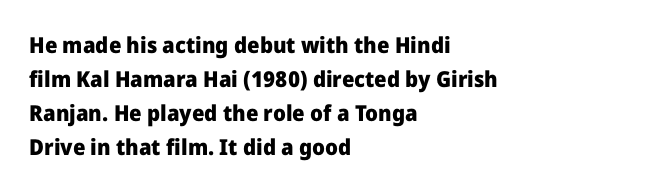
The image shows 22 px bold type, upright; set left-aligned, normal line spacing (1.55x), normal letter spacing, not underlined.
